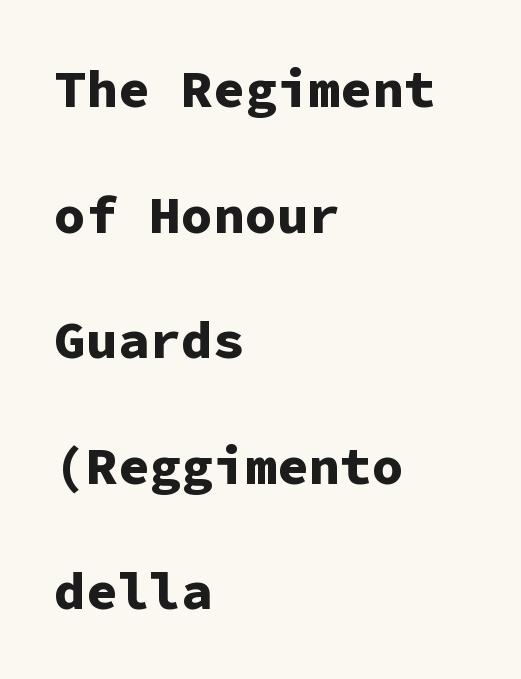
Notice how thick the strokes are: this is what a full bold looks like. The axis of the letterforms is exactly vertical. A classic flush-left, rag-right setting is used for this passage. What kind of face is this? One without serifs — a sans. How would I describe the line gaps? Wide and relaxed.
